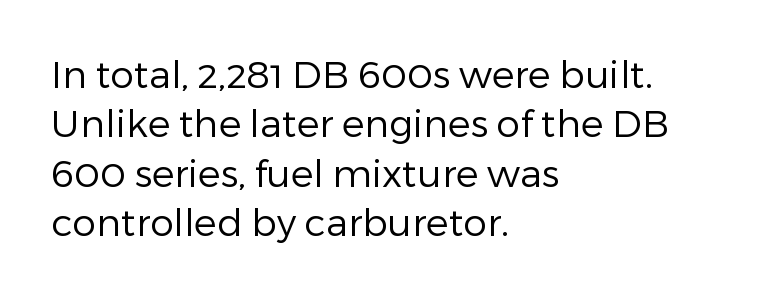
A typesetter would call this zero additional tracking. Does the lettering tilt? It doesn't — this is upright. Vertical spacing — default. Look at the bottom of the vertical strokes: they stop flat, with no serifs.
